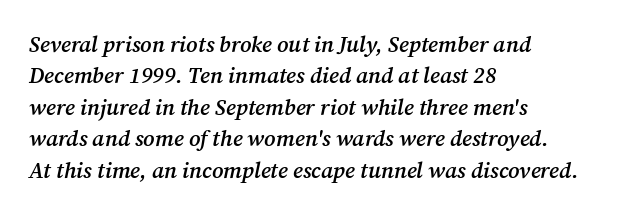
{"italic": "yes", "lean": "right", "slant_degrees": 12, "bold": "semi", "underline": "no", "align": "left", "line_spacing": "normal", "line_spacing_ratio": 1.43, "letter_spacing": "normal", "letter_spacing_em": 0.0, "glyph_px": 22}
